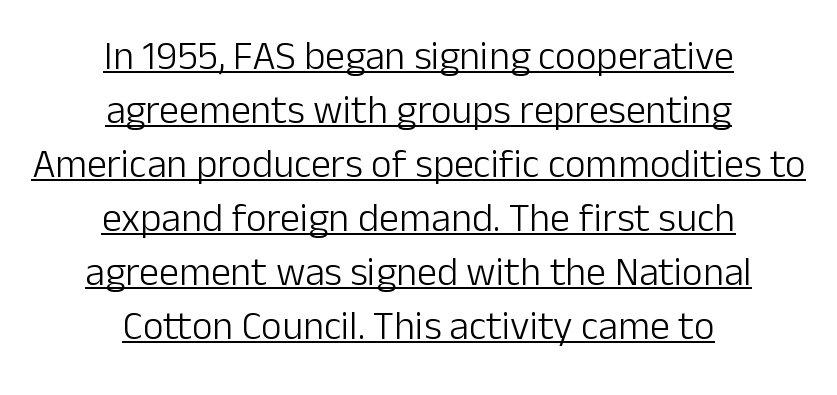
Q: Is the text bold? A: No.
Q: Is the text italic (slanted)? A: No, it is upright.
Q: Is the typeface a serif or a sans-serif typeface? A: Sans-serif.
Q: Is the text underlined? A: Yes.
Q: How is the paragraph aligned? A: Centered.
Q: Is the spacing between letters normal or unusually wide? A: Normal.
Q: Is the spacing between lines tight, normal or loose? A: Normal.
Q: Width (condensed, normal, or wide)? A: Normal.
Q: Stroke contrast? A: Low.
Q: x-height? A: Medium.
Q: Monospaced? A: No.
